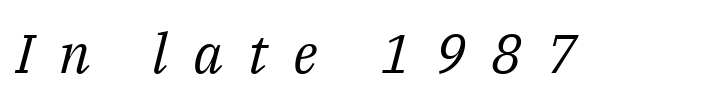
{"serif": "yes", "italic": "yes", "lean": "right", "slant_degrees": 14, "bold": "no", "weight": "regular", "width": "normal", "stroke_contrast": "medium", "x_height": "medium", "monospaced": "no", "underline": "no", "letter_spacing": "wide", "letter_spacing_em": 0.46, "glyph_px": 55}
